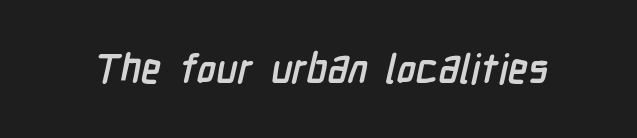
The image shows 40 px semibold, condensed sans-serif type; set normal letter spacing, not underlined; low stroke contrast and a medium x-height.
